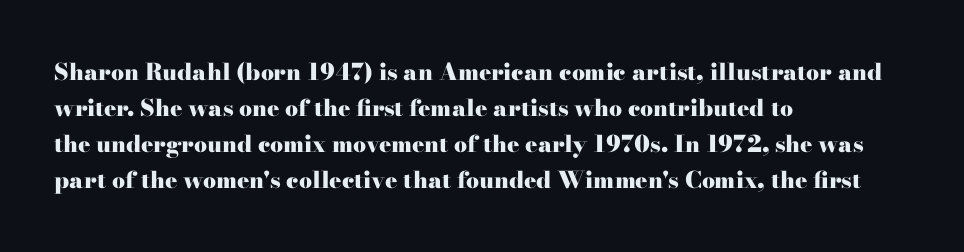
{"italic": "no", "bold": "yes", "underline": "no", "align": "left", "line_spacing": "normal", "line_spacing_ratio": 1.56, "letter_spacing": "normal", "letter_spacing_em": 0.0, "glyph_px": 23}
